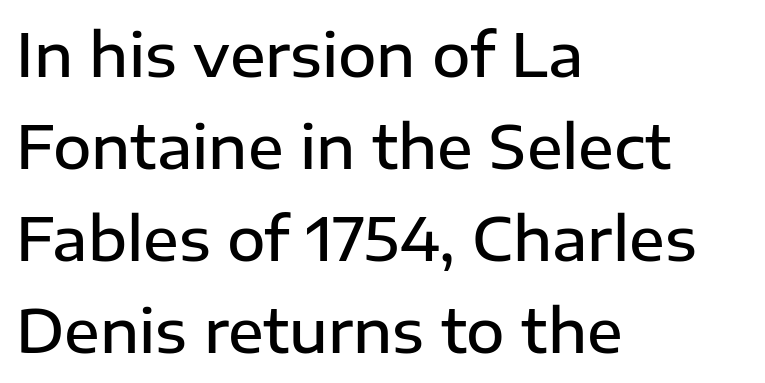
Q: Is the text bold? A: Semi-bold.
Q: Is the text italic (slanted)? A: No, it is upright.
Q: Is the typeface a serif or a sans-serif typeface? A: Sans-serif.
Q: Is the text underlined? A: No.
Q: How is the paragraph aligned? A: Left-aligned.
Q: Is the spacing between letters normal or unusually wide? A: Normal.
Q: Is the spacing between lines tight, normal or loose? A: Normal.
Q: Width (condensed, normal, or wide)? A: Normal.
Q: Stroke contrast? A: Low.
Q: x-height? A: Medium.
Q: Monospaced? A: No.
